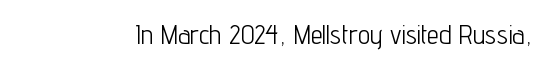
Q: Is the text bold? A: No.
Q: Is the text italic (slanted)? A: No, it is upright.
Q: Is the text underlined? A: No.
Q: Is the spacing between letters normal or unusually wide? A: Normal.
